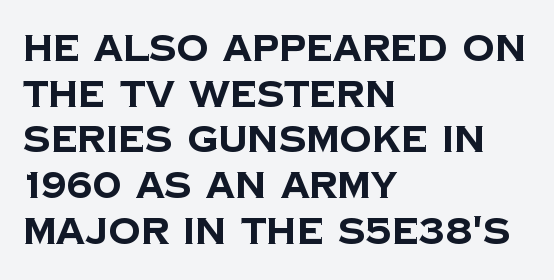
The image shows 36 px bold sans-serif type; set left-aligned, normal line spacing (1.27x), normal letter spacing, not underlined; low stroke contrast and a large x-height.
